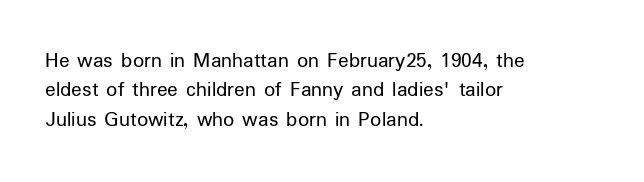
{"italic": "no", "bold": "no", "underline": "no", "align": "left", "line_spacing": "normal", "line_spacing_ratio": 1.33, "letter_spacing": "normal", "letter_spacing_em": 0.0, "glyph_px": 22}
